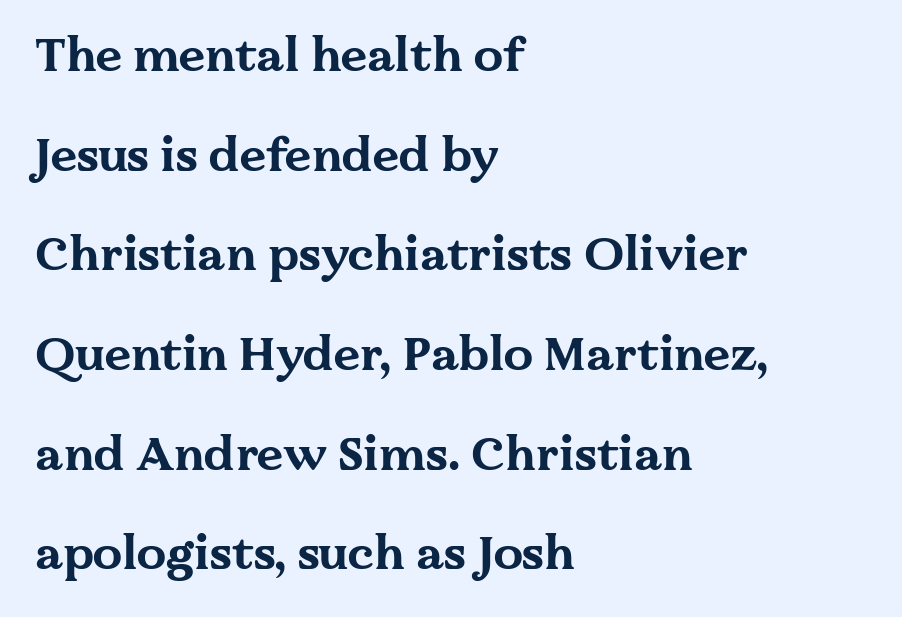
Does extra space separate the letters? No, they use regular spacing. The foot of each line stays bare and open. The rendering anchors every line to the left-hand side. The letters stand upright; this is a roman face. Every letter is thick-stroked: bold, no question. Summary of vertical rhythm: relaxed, with wide interline spacing.
